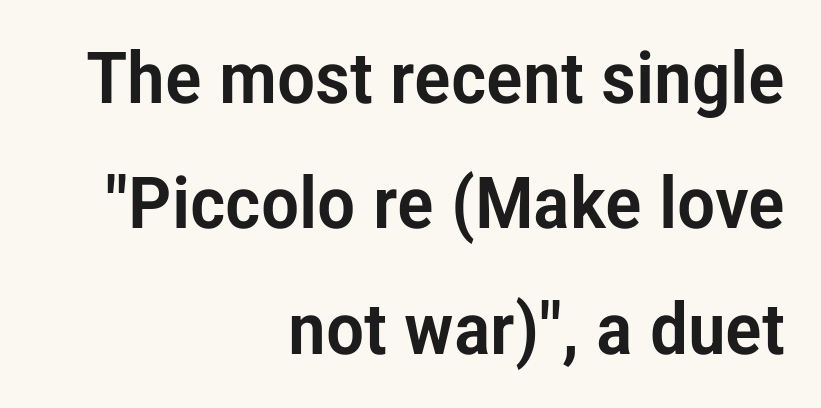
Q: Is the text italic (slanted)? A: No, it is upright.
Q: Is the typeface a serif or a sans-serif typeface? A: Sans-serif.
Q: Is the text underlined? A: No.
Q: How is the paragraph aligned? A: Right-aligned.
Q: Is the spacing between letters normal or unusually wide? A: Normal.
Q: Width (condensed, normal, or wide)? A: Condensed.
Q: Stroke contrast? A: Low.
Q: x-height? A: Medium.
Q: Monospaced? A: No.
